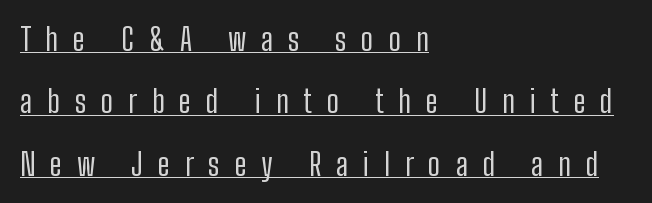
Q: Is the text bold? A: No.
Q: Is the text italic (slanted)? A: No, it is upright.
Q: Is the typeface a serif or a sans-serif typeface? A: Sans-serif.
Q: Is the text underlined? A: Yes.
Q: How is the paragraph aligned? A: Left-aligned.
Q: Is the spacing between letters normal or unusually wide? A: Unusually wide.
Q: Is the spacing between lines tight, normal or loose? A: Loose.
Q: Width (condensed, normal, or wide)? A: Condensed.
Q: Stroke contrast? A: Low.
Q: x-height? A: Medium.
Q: Monospaced? A: No.
